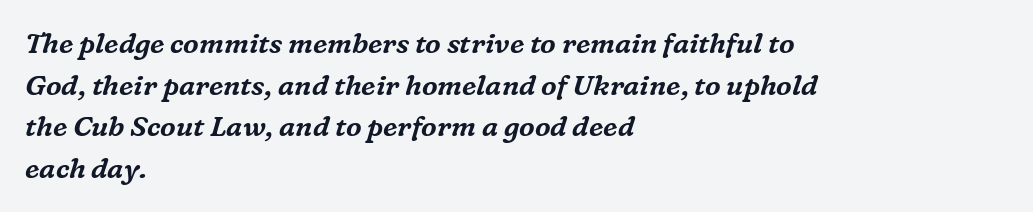
Q: Is the text italic (slanted)? A: Yes, it leans right by about 16 degrees.
Q: Is the typeface a serif or a sans-serif typeface? A: Serif.
Q: Is the text underlined? A: No.
Q: How is the paragraph aligned? A: Left-aligned.
Q: Is the spacing between letters normal or unusually wide? A: Normal.
Q: Is the spacing between lines tight, normal or loose? A: Normal.
Q: Width (condensed, normal, or wide)? A: Normal.
Q: Stroke contrast? A: Medium.
Q: x-height? A: Medium.
Q: Monospaced? A: No.
